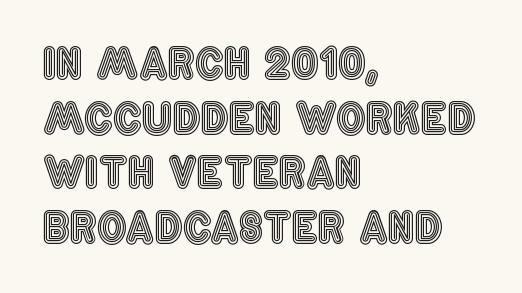
This sample uses plain, unmodified letter spacing. The lines sit at an ordinary, default distance from one another. Ascenders rise straight up at ninety degrees. Horizontally, the lines are justified to the leading edge only. Check under the words: just untouched page. Think of a printed novel: that variable character pitch is what you see here.
